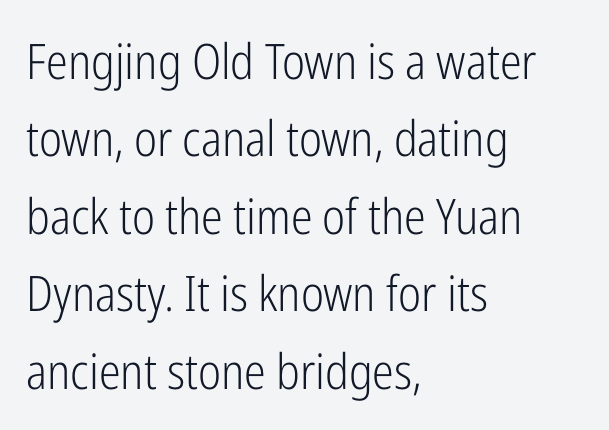
Q: Is the text bold? A: No.
Q: Is the text italic (slanted)? A: No, it is upright.
Q: Is the typeface a serif or a sans-serif typeface? A: Sans-serif.
Q: Is the text underlined? A: No.
Q: How is the paragraph aligned? A: Left-aligned.
Q: Is the spacing between letters normal or unusually wide? A: Normal.
Q: Is the spacing between lines tight, normal or loose? A: Normal.
Q: Width (condensed, normal, or wide)? A: Condensed.
Q: Stroke contrast? A: Low.
Q: x-height? A: Medium.
Q: Monospaced? A: No.
